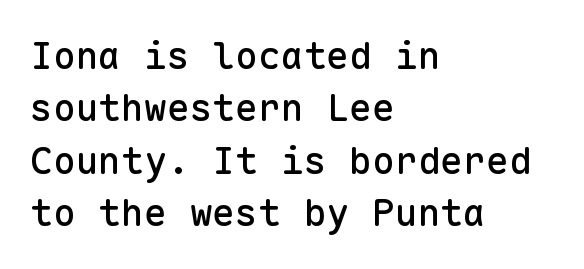
Casual observation: everything's shoved over to the left. A typesetter would call this leading conventional body-copy spacing. A bare baseline throughout the passage. Looks like terminal output: every glyph gets an equal slot. Is there any slant? The stems are plumb.
